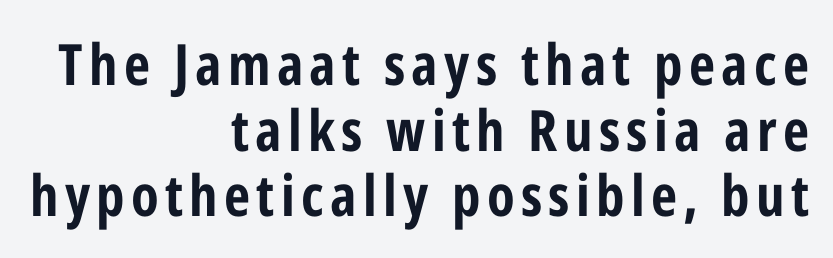
The image shows 57 px bold, condensed sans-serif type, upright; set right-aligned, tight line spacing (1.15x), not underlined; low stroke contrast and a medium x-height.
